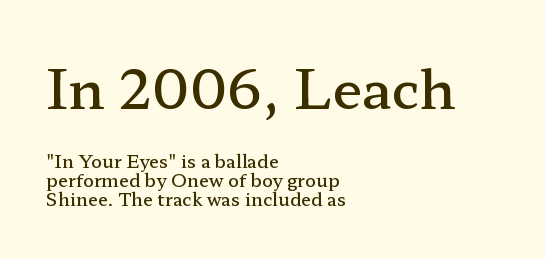
{"serif": "yes", "italic": "no", "bold": "semi", "weight": "semibold", "width": "wide", "stroke_contrast": "low", "x_height": "medium", "monospaced": "no", "underline": "no", "align": "left", "line_spacing": "tight", "line_spacing_ratio": 1.07, "letter_spacing": "normal", "letter_spacing_em": 0.0, "larger_block": "first", "size_ratio": 3.0, "glyph_px": 54}
